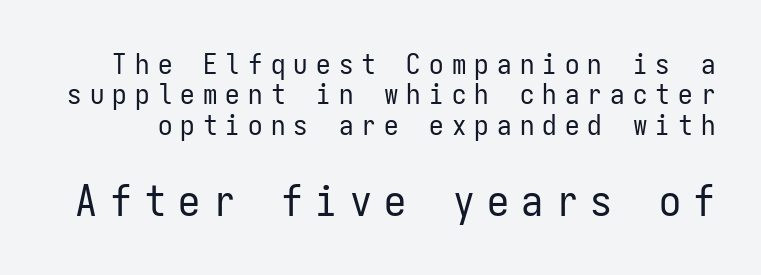
Q: Is the text bold? A: No.
Q: Is the text italic (slanted)? A: No, it is upright.
Q: Is the typeface a serif or a sans-serif typeface? A: Sans-serif.
Q: Is the text underlined? A: No.
Q: Is the spacing between letters normal or unusually wide? A: Unusually wide.
Q: Is the spacing between lines tight, normal or loose? A: Tight.
Q: Which block of text is set in a larger size, the first (top) or the second (bottom)? A: The second (bottom) one.
Q: Width (condensed, normal, or wide)? A: Condensed.
Q: Stroke contrast? A: Low.
Q: x-height? A: Medium.
Q: Monospaced? A: Yes.
